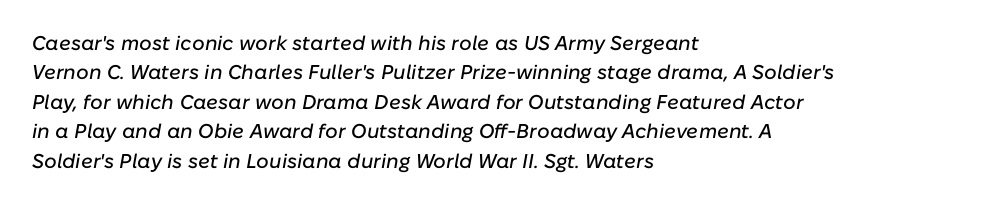
Rule under the text: the space is simply empty. Layout note: lines flush left. The type is set solid horizontally, with unmodified tracking. Characters are canted at an angle relative to the baseline's perpendicular. Baseline-to-baseline distance is the conventional proportion of letter height.
